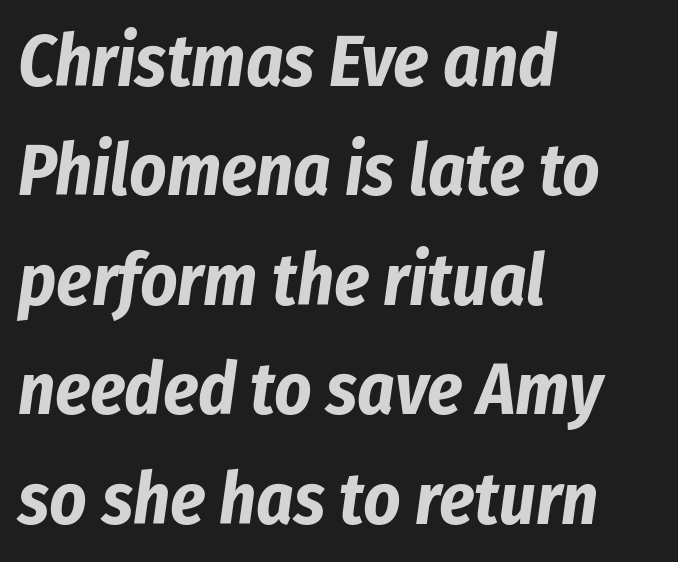
The image shows 72 px bold, condensed type, italic (leaning right); set left-aligned, normal line spacing (1.52x), normal letter spacing, not underlined; low stroke contrast and a medium x-height.
